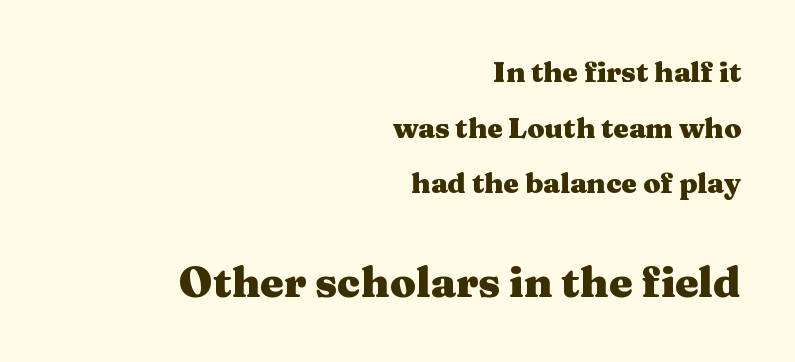
{"serif": "yes", "italic": "no", "bold": "yes", "weight": "heavy", "width": "wide", "stroke_contrast": "medium", "x_height": "medium", "monospaced": "no", "underline": "no", "align": "right", "line_spacing": "loose", "line_spacing_ratio": 1.99, "letter_spacing": "normal", "letter_spacing_em": 0.0, "larger_block": "second", "size_ratio": 1.5, "glyph_px": 42}
